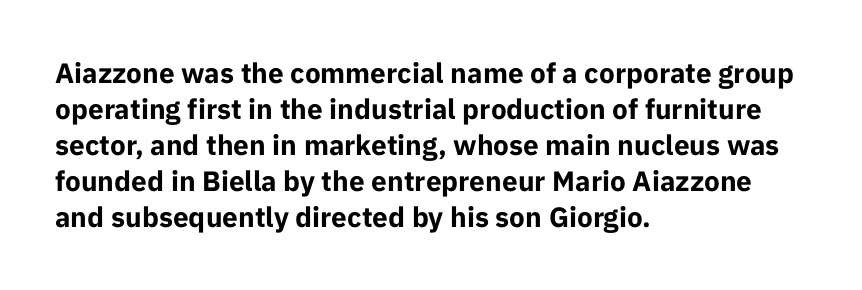
Q: Is the text bold? A: Yes.
Q: Is the text italic (slanted)? A: No, it is upright.
Q: Is the typeface a serif or a sans-serif typeface? A: Sans-serif.
Q: Is the text underlined? A: No.
Q: How is the paragraph aligned? A: Left-aligned.
Q: Is the spacing between letters normal or unusually wide? A: Normal.
Q: Is the spacing between lines tight, normal or loose? A: Normal.
Q: Width (condensed, normal, or wide)? A: Normal.
Q: Stroke contrast? A: Low.
Q: x-height? A: Medium.
Q: Monospaced? A: No.
